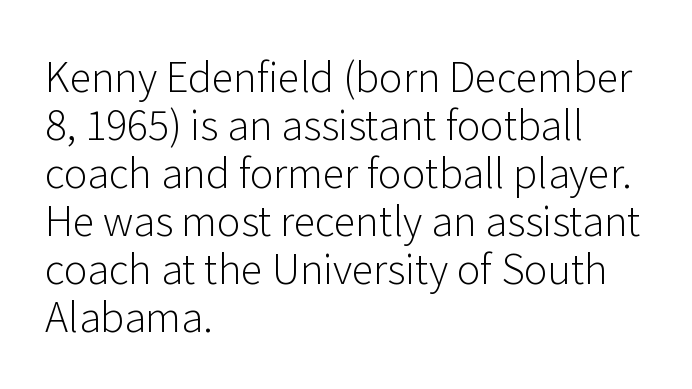
Q: Is the text bold? A: No.
Q: Is the text italic (slanted)? A: No, it is upright.
Q: Is the typeface a serif or a sans-serif typeface? A: Sans-serif.
Q: Is the text underlined? A: No.
Q: How is the paragraph aligned? A: Left-aligned.
Q: Is the spacing between letters normal or unusually wide? A: Normal.
Q: Width (condensed, normal, or wide)? A: Normal.
Q: Stroke contrast? A: Low.
Q: x-height? A: Medium.
Q: Monospaced? A: No.
